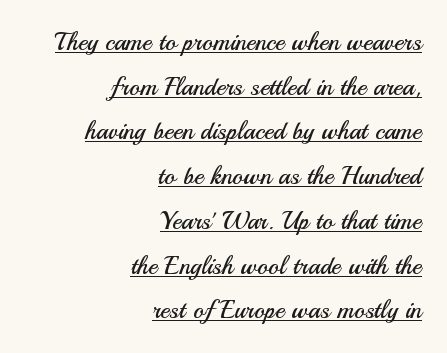
The type is set solid horizontally, with unmodified tracking. Looks like someone drew a line under every word here. The setting favours the right margin, as signatures and pull-quotes sometimes do. Stems here are at most as thick as an everyday book face.
